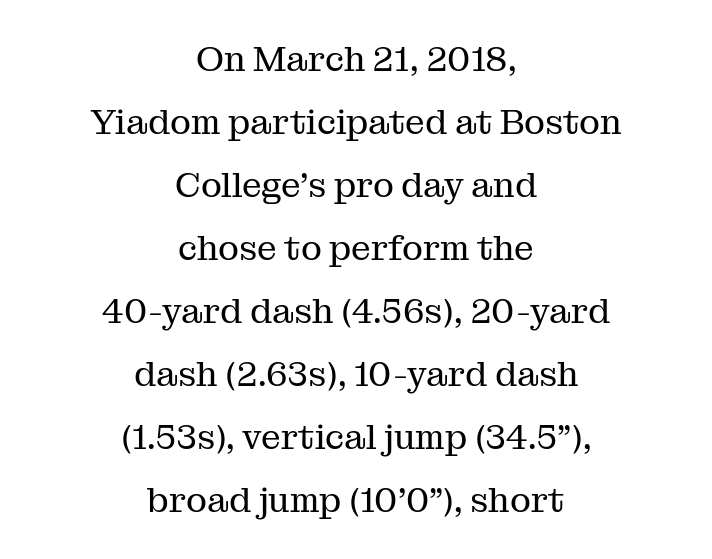
The image shows 35 px regular-weight serif type, upright; set centered, line spacing 1.8x, normal letter spacing, not underlined; medium stroke contrast and a medium x-height.
